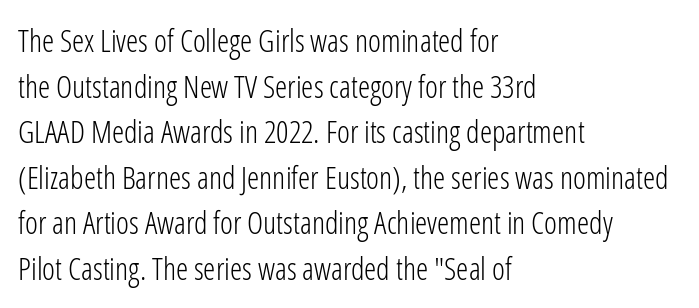
The image shows 31 px light, condensed sans-serif type, upright; set left-aligned, normal line spacing (1.47x), normal letter spacing, not underlined; low stroke contrast and a medium x-height.
